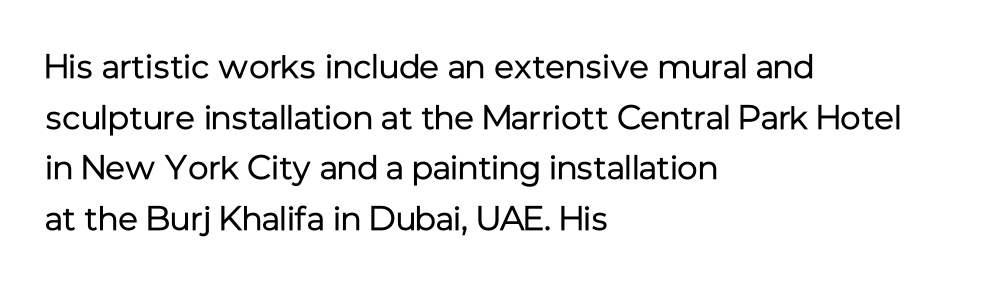
Beneath every word, the page is bare. The lines sit at an ordinary, default distance from one another. Think of a printed novel: that variable character pitch is what you see here. Observe the absence of serifs on each vertical stroke in this sample. Students, note that the glyphs here touch the page at normal intervals.
